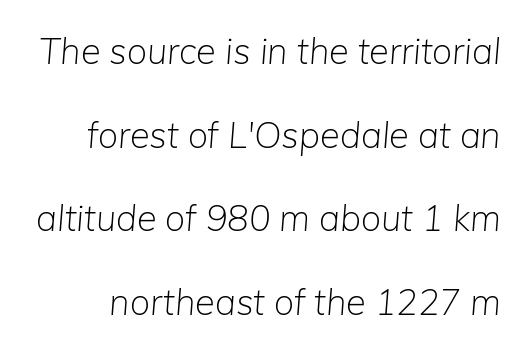
The gap between lines stays unmarked. The letterforms sit at book weight or below. Inter-character spacing is left at the font's built-in metrics. Does the leading feel generous? Absolutely, it's lavish.
